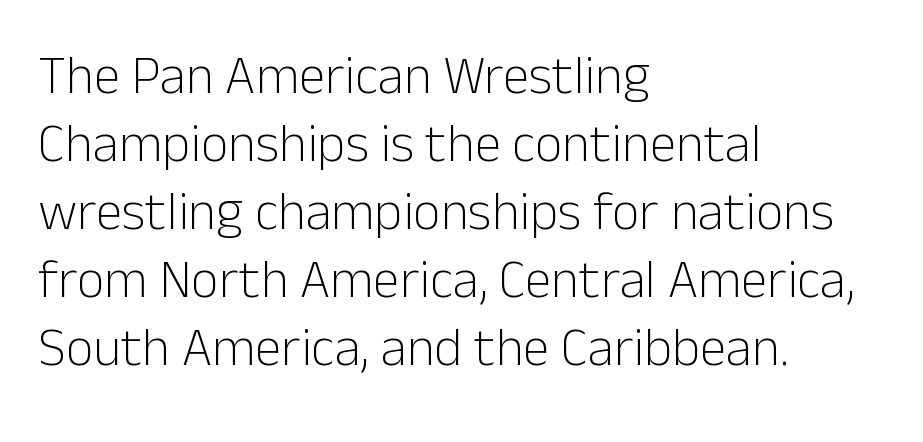
These lines are composed in type without serifs. Counters stay open thanks to moderate or lighter strokes. Lines of text with bare space underneath. Characters remain perfectly vertical along every line. Regarding leading, the lines here are spaced in the standard way. A typesetter would call this proportional, since set widths differ per character.
